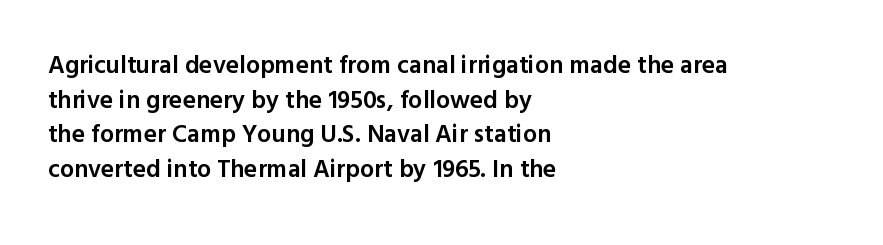
Quick note: underline off. The block of text has a typical density, with ordinary space between rows. Does the lettering tilt? It doesn't — this is upright. Characters follow at the spacing the type designer built in.
